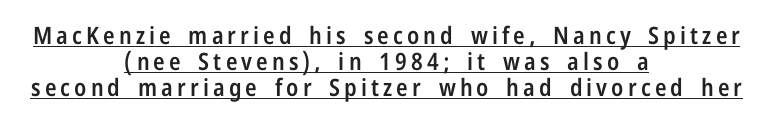
Semibold letterforms, between regular and bold. A rule runs beneath these lines of type. Notice how the stems are strictly vertical — no italics here. These lines huddle together more closely than default settings would place them. Short and long lines alike share a common midpoint.
